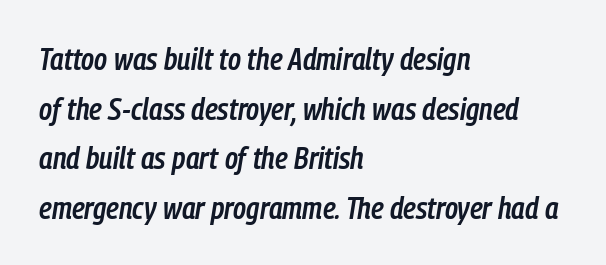
Q: Is the text bold? A: Semi-bold.
Q: Is the text italic (slanted)? A: Yes, it leans right by about 9 degrees.
Q: Is the text underlined? A: No.
Q: How is the paragraph aligned? A: Left-aligned.
Q: Is the spacing between letters normal or unusually wide? A: Normal.
Q: Is the spacing between lines tight, normal or loose? A: Normal.
Q: Width (condensed, normal, or wide)? A: Condensed.
Q: Stroke contrast? A: Low.
Q: x-height? A: Medium.
Q: Monospaced? A: No.
